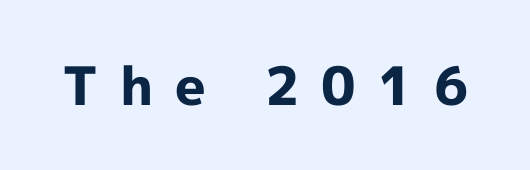
{"serif": "no", "italic": "no", "bold": "yes", "weight": "bold", "width": "normal", "x_height": "medium", "monospaced": "no", "underline": "no", "letter_spacing": "wide", "letter_spacing_em": 0.41, "glyph_px": 53}
